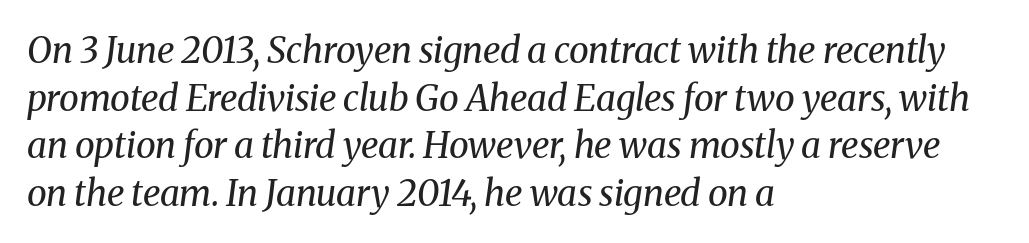
The image shows 36 px regular-weight serif type, italic (leaning right); set left-aligned, normal line spacing (1.32x), normal letter spacing, not underlined; medium stroke contrast and a medium x-height.
